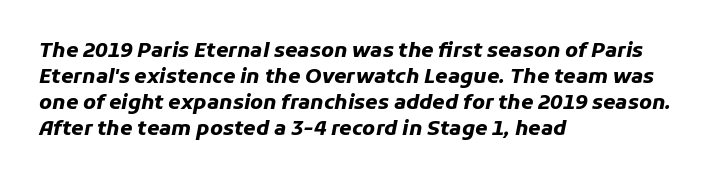
Q: Is the text bold? A: Yes.
Q: Is the text italic (slanted)? A: Yes, it leans right by about 11 degrees.
Q: Is the text underlined? A: No.
Q: How is the paragraph aligned? A: Left-aligned.
Q: Is the spacing between letters normal or unusually wide? A: Normal.
Q: Is the spacing between lines tight, normal or loose? A: Normal.
